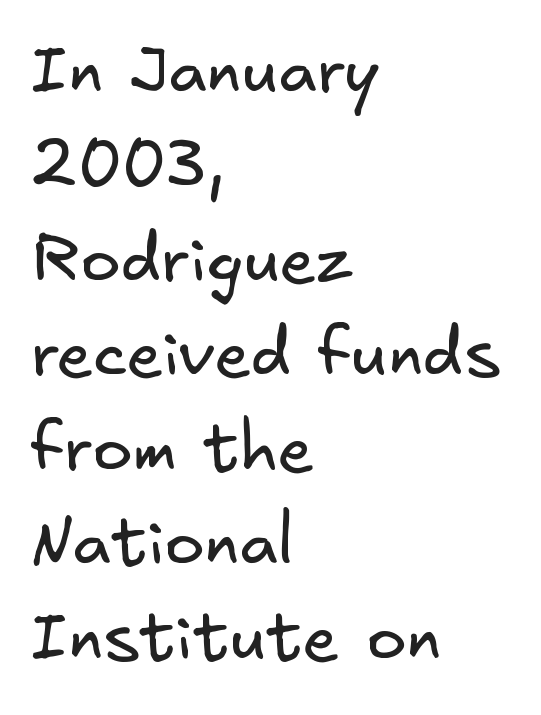
Does the type have serifs? No, each stem ends abruptly. No extra ink here — the face is not bold. The zone under the glyphs is completely vacant. The lines in this sample share a left origin and differ only in where they stop. How are the letters spaced? Ordinarily, with no added tracking. This block has exactly the height ordinary leading produces.
